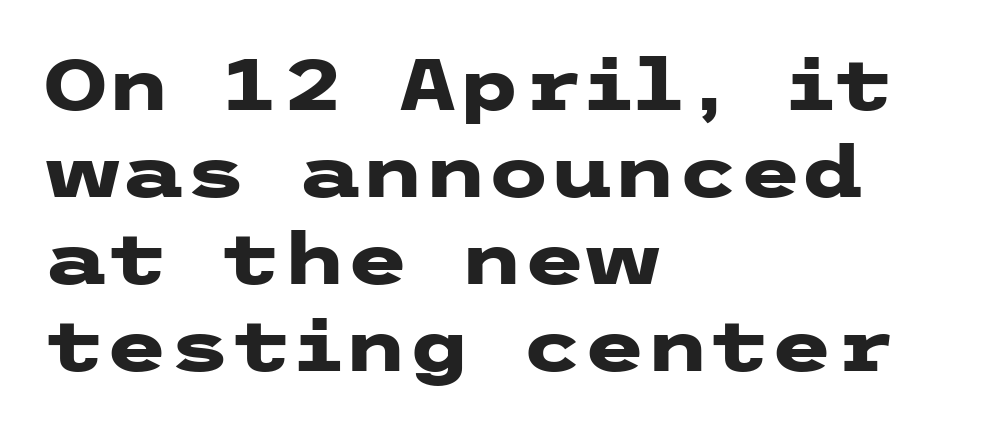
Q: Is the text bold? A: Yes.
Q: Is the text italic (slanted)? A: No, it is upright.
Q: Is the typeface a serif or a sans-serif typeface? A: Sans-serif.
Q: Is the text underlined? A: No.
Q: How is the paragraph aligned? A: Left-aligned.
Q: Is the spacing between letters normal or unusually wide? A: Normal.
Q: Width (condensed, normal, or wide)? A: Wide.
Q: Stroke contrast? A: Low.
Q: x-height? A: Medium.
